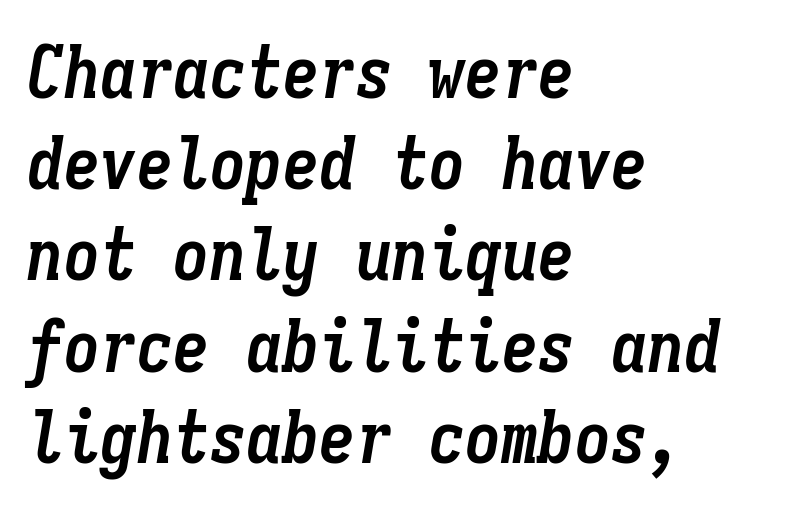
The image shows 73 px semibold, condensed type, italic (leaning right), monospaced; set left-aligned, normal line spacing (1.25x), normal letter spacing, not underlined; low stroke contrast and a medium x-height.
